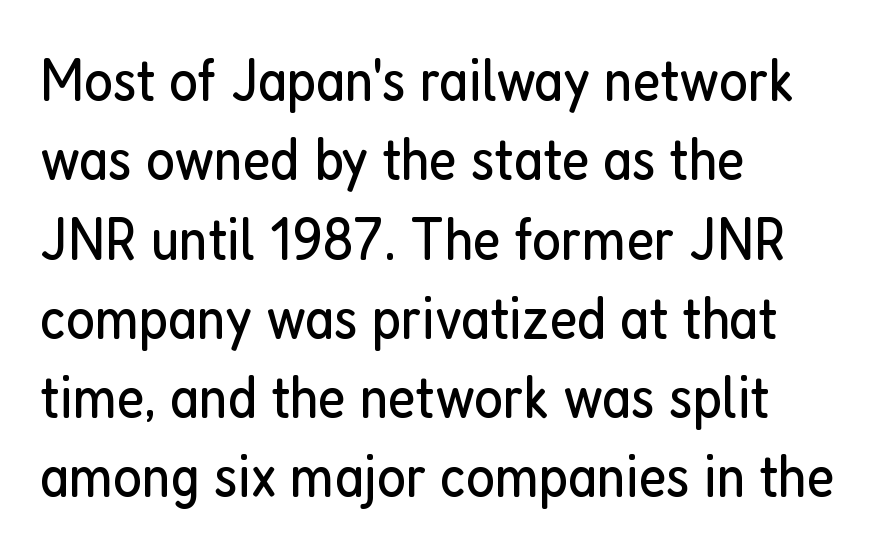
{"serif": "no", "italic": "no", "bold": "no", "weight": "regular", "width": "condensed", "stroke_contrast": "low", "x_height": "medium", "monospaced": "no", "underline": "no", "align": "left", "line_spacing": "normal", "line_spacing_ratio": 1.3, "letter_spacing": "normal", "letter_spacing_em": 0.0, "glyph_px": 61}
